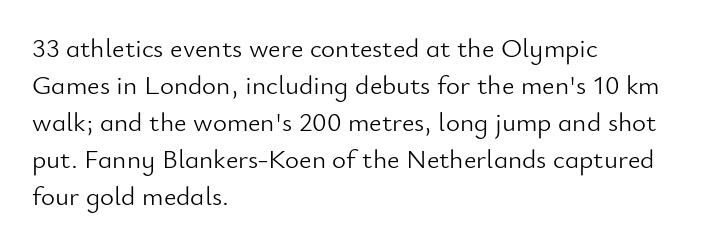
Reading down the block, your eye returns to a fixed left position each line. Tall strokes in this sample are plumb rather than angled. The rendering uses a moderate line-height, typical for paragraphs. This is not heavy type; no bold has been used. Any mark beneath the type? The region is blank. Each word holds together tightly as a unit, with standard inter-letter gaps.
